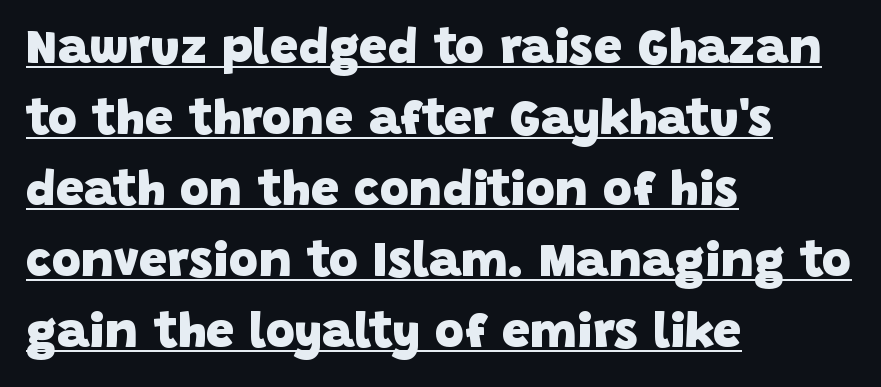
{"serif": "no", "bold": "yes", "weight": "heavy", "width": "normal", "stroke_contrast": "low", "x_height": "large", "monospaced": "no", "underline": "yes", "align": "left", "line_spacing": "normal", "line_spacing_ratio": 1.42, "letter_spacing": "normal", "letter_spacing_em": 0.0, "glyph_px": 50}
